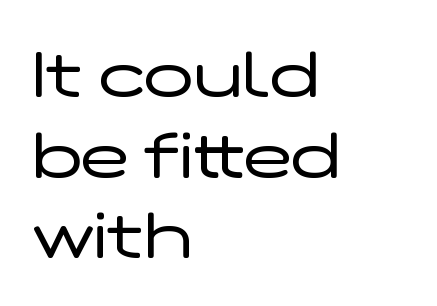
The image shows 65 px regular-weight, wide sans-serif type, upright; set left-aligned, line spacing 1.24x, normal letter spacing, not underlined; low stroke contrast and a medium x-height.
